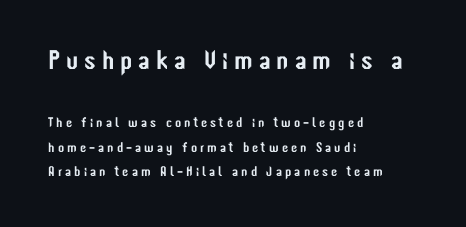
The image shows 27 px text type, upright; set left-aligned, line spacing 1.73x, unusually wide letter spacing (+0.22 em), not underlined; the first (top) block is 1.93x larger.
